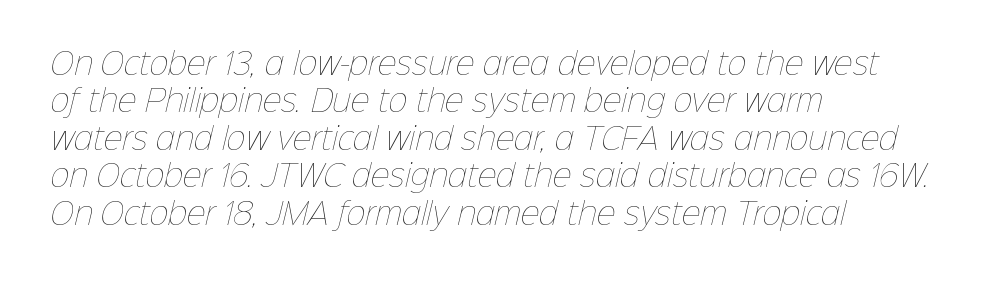
Words appear dense and cohesive because spacing is normal. Compared with typical paragraphs, the rows here are spaced about the same. Letters have the restrained weight of plain body copy at most. Check under the words: just untouched page. Think of a printed novel: that variable character pitch is what you see here.
